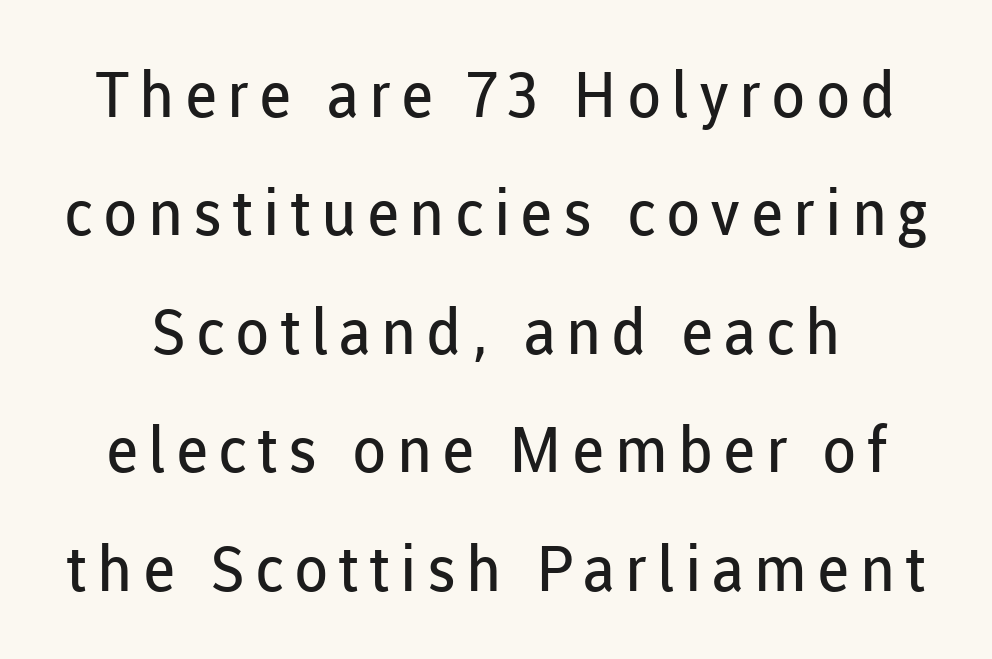
Q: Is the text bold? A: No.
Q: Is the text italic (slanted)? A: No, it is upright.
Q: Is the typeface a serif or a sans-serif typeface? A: Sans-serif.
Q: Is the text underlined? A: No.
Q: Width (condensed, normal, or wide)? A: Normal.
Q: Stroke contrast? A: Low.
Q: x-height? A: Medium.
Q: Monospaced? A: No.
